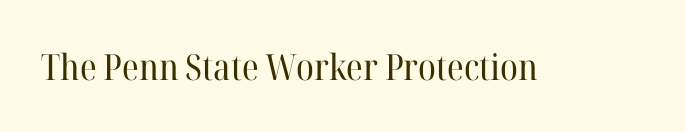
{"serif": "yes", "italic": "no", "bold": "no", "weight": "regular", "width": "normal", "stroke_contrast": "high", "x_height": "medium", "monospaced": "no", "underline": "no", "letter_spacing": "normal", "letter_spacing_em": 0.0, "glyph_px": 36}
